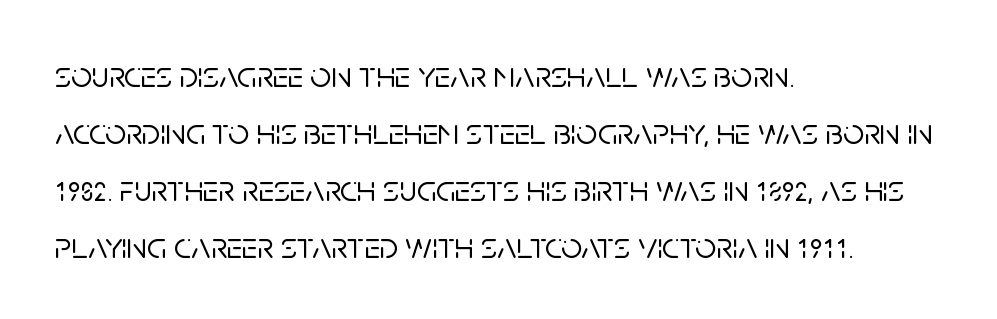
{"serif": "no", "italic": "no", "width": "normal", "stroke_contrast": "low", "x_height": "large", "monospaced": "no", "underline": "no", "align": "left", "line_spacing": "normal", "line_spacing_ratio": 1.54, "letter_spacing": "normal", "letter_spacing_em": 0.0, "glyph_px": 37}
